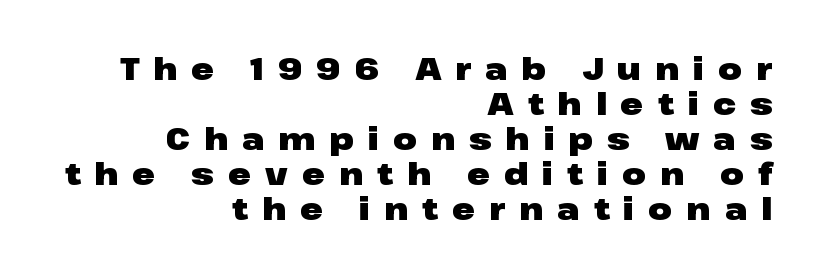
{"serif": "no", "italic": "no", "bold": "yes", "weight": "heavy", "width": "wide", "stroke_contrast": "low", "x_height": "medium", "monospaced": "no", "underline": "no", "align": "right", "line_spacing": "tight", "line_spacing_ratio": 1.13, "letter_spacing": "wide", "letter_spacing_em": 0.45, "glyph_px": 31}
